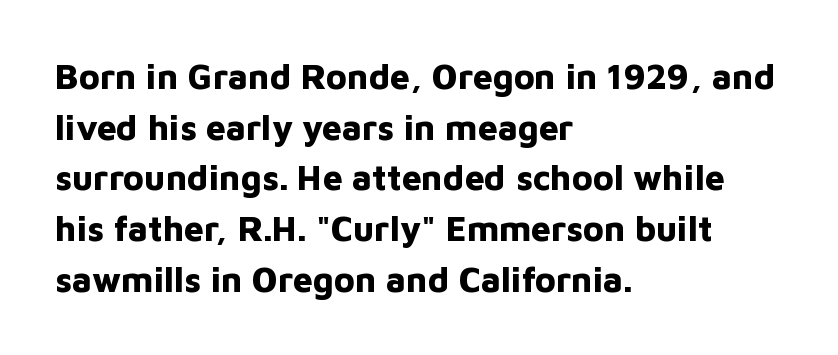
Q: Is the text bold? A: Yes.
Q: Is the text italic (slanted)? A: No, it is upright.
Q: Is the typeface a serif or a sans-serif typeface? A: Sans-serif.
Q: Is the text underlined? A: No.
Q: How is the paragraph aligned? A: Left-aligned.
Q: Is the spacing between letters normal or unusually wide? A: Normal.
Q: Is the spacing between lines tight, normal or loose? A: Normal.
Q: Width (condensed, normal, or wide)? A: Normal.
Q: Stroke contrast? A: Low.
Q: x-height? A: Medium.
Q: Monospaced? A: No.
